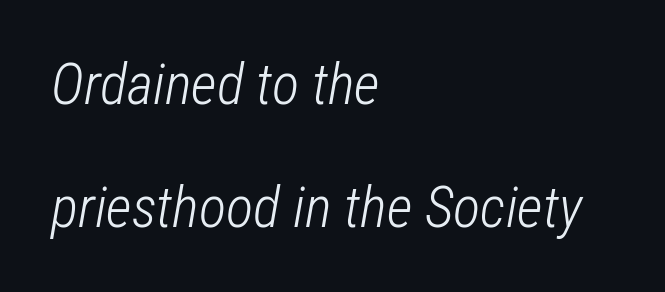
The image shows 57 px light, condensed type, italic (leaning right); set left-aligned, loose line spacing (2.15x), normal letter spacing, not underlined; low stroke contrast and a medium x-height.
